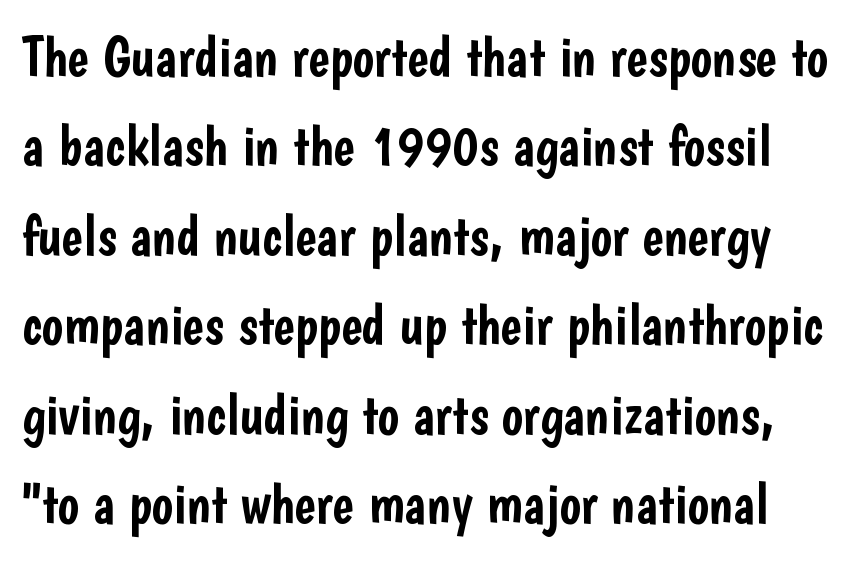
Lines of text with bare space underneath. This sample keeps an unexceptional amount of space between lines. A typesetter would mark this as roman, not italic. Proportional: the letters do not fall into vertical columns. Words appear dense and cohesive because spacing is normal. Nothing sits at the stroke ends, so this counts as sans-serif.
